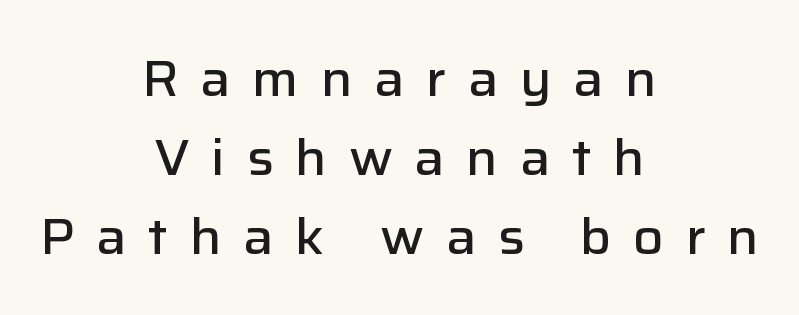
Q: Is the text bold? A: Semi-bold.
Q: Is the text italic (slanted)? A: No, it is upright.
Q: Is the typeface a serif or a sans-serif typeface? A: Sans-serif.
Q: Is the text underlined? A: No.
Q: How is the paragraph aligned? A: Centered.
Q: Is the spacing between letters normal or unusually wide? A: Unusually wide.
Q: Is the spacing between lines tight, normal or loose? A: Normal.
Q: Width (condensed, normal, or wide)? A: Normal.
Q: Stroke contrast? A: Low.
Q: x-height? A: Medium.
Q: Monospaced? A: No.
